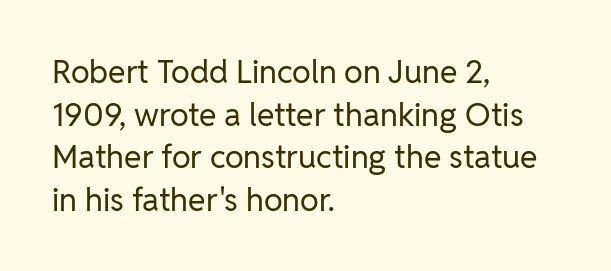
Q: Is the text bold? A: No.
Q: Is the text italic (slanted)? A: No, it is upright.
Q: Is the typeface a serif or a sans-serif typeface? A: Sans-serif.
Q: Is the text underlined? A: No.
Q: How is the paragraph aligned? A: Left-aligned.
Q: Is the spacing between letters normal or unusually wide? A: Normal.
Q: Is the spacing between lines tight, normal or loose? A: Normal.
Q: Width (condensed, normal, or wide)? A: Normal.
Q: Stroke contrast? A: Low.
Q: x-height? A: Medium.
Q: Monospaced? A: No.
